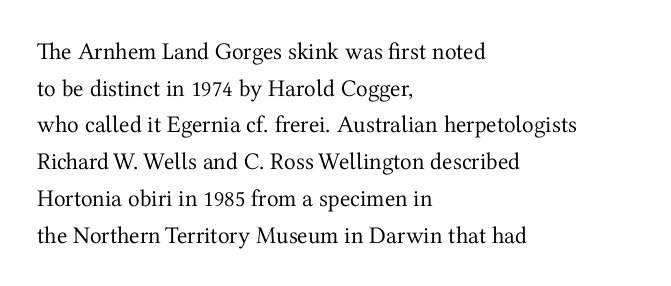
Q: Is the text bold? A: No.
Q: Is the text italic (slanted)? A: No, it is upright.
Q: Is the text underlined? A: No.
Q: How is the paragraph aligned? A: Left-aligned.
Q: Is the spacing between letters normal or unusually wide? A: Normal.
Q: Is the spacing between lines tight, normal or loose? A: Normal.
